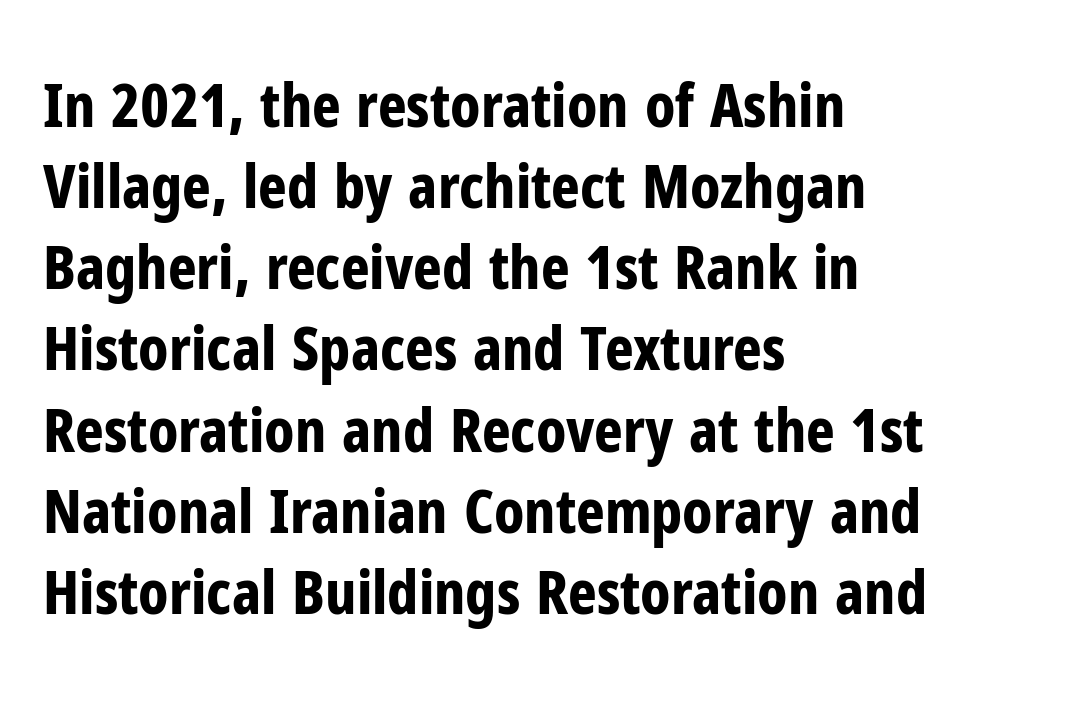
The image shows 61 px bold, condensed sans-serif type, upright; set left-aligned, normal line spacing (1.33x), normal letter spacing, not underlined; low stroke contrast and a medium x-height.
